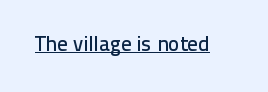
Students, note that the glyphs here touch the page at normal intervals. Does a line run under the words? Yes, clearly. Designer's note — italics off, roman on.
